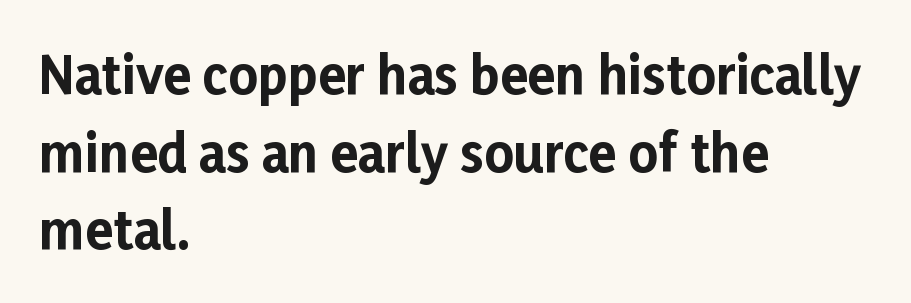
Descender tails drop into unmarked territory. Short note: letters normally spaced. Left-aligned paragraph, ragged on the right. Heavy, bold letterforms. The specimen reads as upright at a glance. Quick note: interline space is typical.
